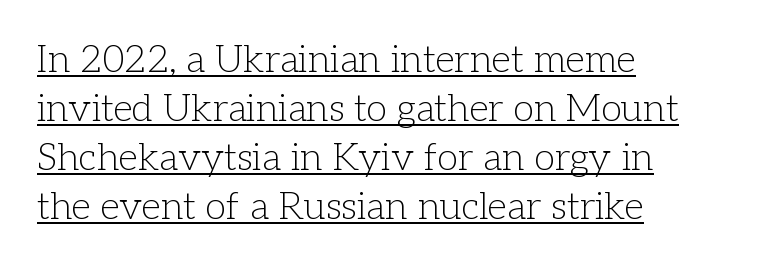
{"serif": "yes", "italic": "no", "bold": "no", "weight": "light", "width": "normal", "stroke_contrast": "low", "x_height": "medium", "monospaced": "no", "underline": "yes", "align": "left", "line_spacing": "normal", "line_spacing_ratio": 1.29, "letter_spacing": "normal", "letter_spacing_em": 0.0, "glyph_px": 38}
